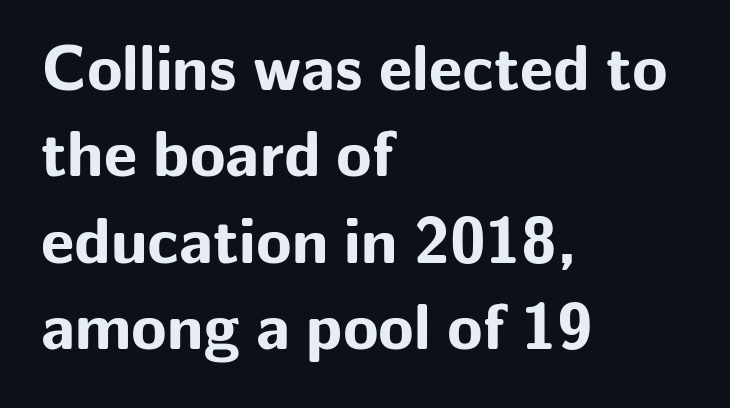
The image shows 65 px bold sans-serif type, upright; set left-aligned, normal line spacing (1.33x), normal letter spacing, not underlined; low stroke contrast and a medium x-height.
